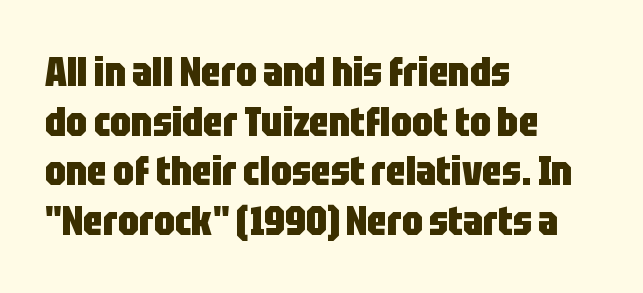
Q: Is the text bold? A: Yes.
Q: Is the text italic (slanted)? A: No, it is upright.
Q: Is the typeface a serif or a sans-serif typeface? A: Sans-serif.
Q: Is the text underlined? A: No.
Q: How is the paragraph aligned? A: Left-aligned.
Q: Is the spacing between letters normal or unusually wide? A: Normal.
Q: Width (condensed, normal, or wide)? A: Condensed.
Q: Stroke contrast? A: Low.
Q: x-height? A: Large.
Q: Monospaced? A: No.
